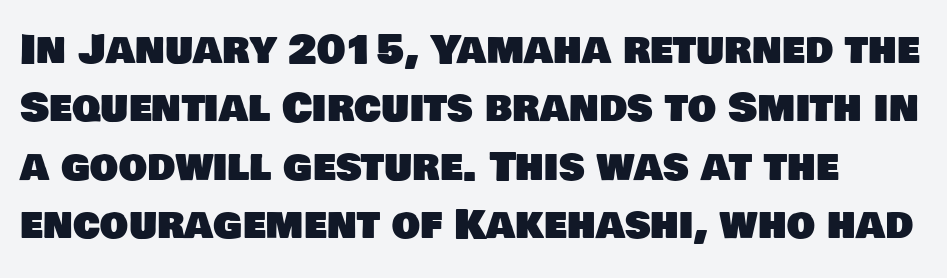
Plain, unruled lines of type. Each letter keeps its own natural width here, so spacing adapts to shape. The tracking reads as untouched default to a designer's eye. If you measured baseline to baseline, you'd find a middling distance.
